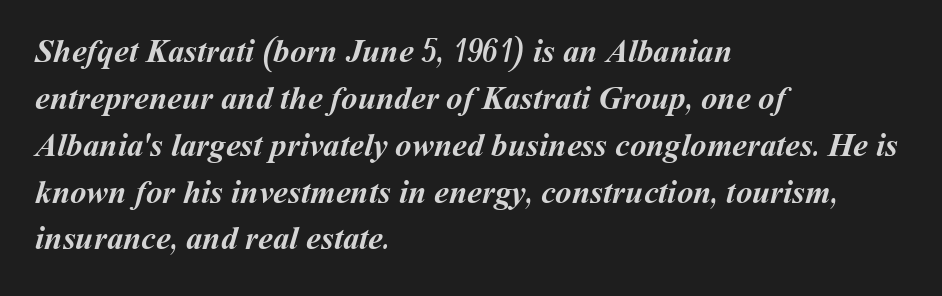
{"bold": "yes", "weight": "semibold", "width": "normal", "stroke_contrast": "medium", "x_height": "medium", "monospaced": "no", "underline": "no", "align": "left", "line_spacing": "normal", "line_spacing_ratio": 1.42, "letter_spacing": "normal", "letter_spacing_em": 0.0, "glyph_px": 33}
